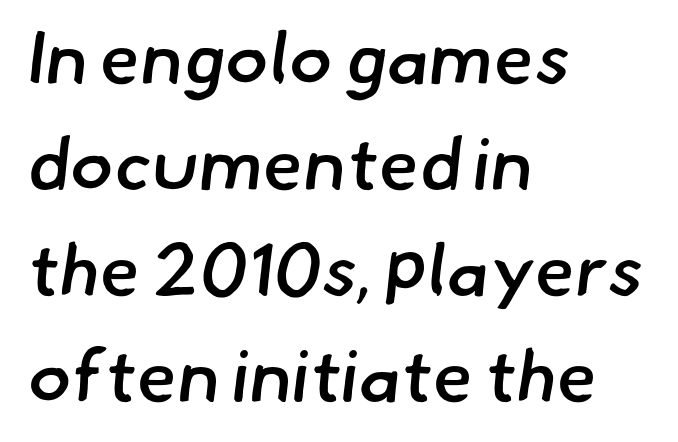
Q: Is the text bold? A: Semi-bold.
Q: Is the typeface a serif or a sans-serif typeface? A: Sans-serif.
Q: Is the text underlined? A: No.
Q: How is the paragraph aligned? A: Left-aligned.
Q: Is the spacing between letters normal or unusually wide? A: Normal.
Q: Is the spacing between lines tight, normal or loose? A: Normal.
Q: Width (condensed, normal, or wide)? A: Normal.
Q: Stroke contrast? A: Low.
Q: x-height? A: Small.
Q: Monospaced? A: No.
